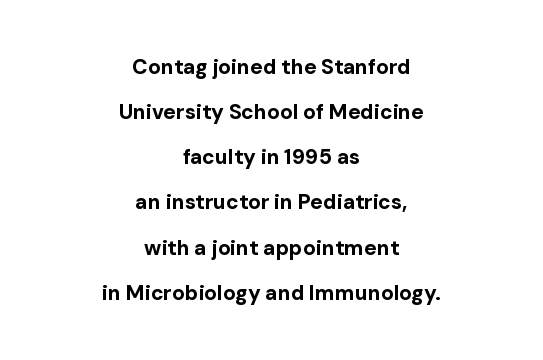
{"italic": "no", "bold": "yes", "underline": "no", "align": "center", "line_spacing": "loose", "line_spacing_ratio": 2.15, "letter_spacing": "normal", "letter_spacing_em": 0.0, "glyph_px": 21}
